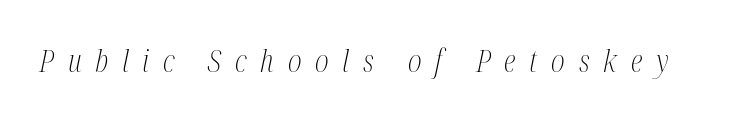
Q: Is the text bold? A: No.
Q: Is the text italic (slanted)? A: Yes, it leans right by about 12 degrees.
Q: Is the typeface a serif or a sans-serif typeface? A: Serif.
Q: Is the text underlined? A: No.
Q: Is the spacing between letters normal or unusually wide? A: Unusually wide.
Q: Width (condensed, normal, or wide)? A: Condensed.
Q: Stroke contrast? A: Medium.
Q: x-height? A: Medium.
Q: Monospaced? A: No.
